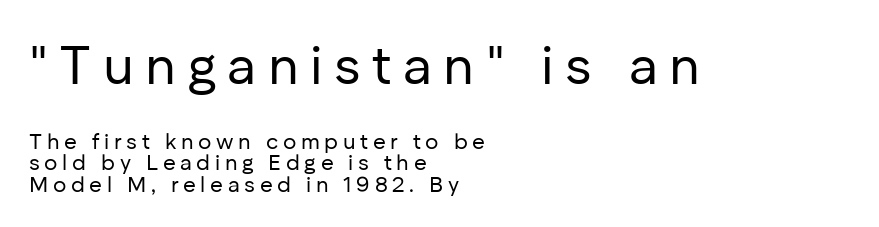
The image shows 54 px regular-weight sans-serif type, upright; set left-aligned, tight line spacing (0.99x), unusually wide letter spacing (+0.21 em), not underlined; the first (top) block is 2.45x larger; low stroke contrast and a medium x-height.
